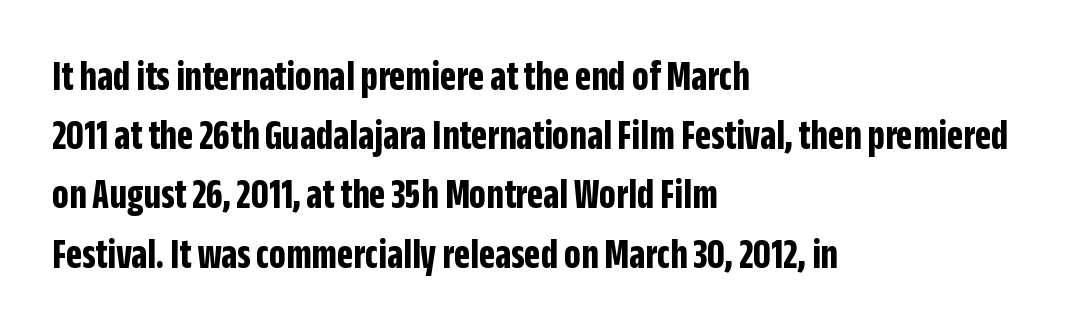
Check under the words: just untouched page. A dark, heavy texture on the line: the type is bold. Does the copy run flush right? No — it runs flush left. The block of text has a typical density, with ordinary space between rows.
